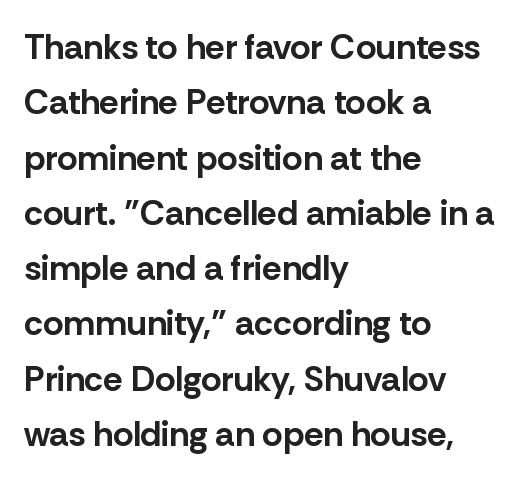
Do the letters lean? They stand straight. Glyph-to-glyph distance matches everyday printed text. Regarding serifs, this sample does without them. Strokes here are thick enough to call this a true bold.
